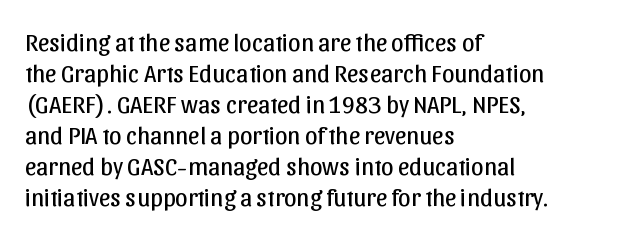
{"italic": "no", "bold": "no", "underline": "no", "align": "left", "line_spacing_ratio": 1.24, "letter_spacing": "normal", "letter_spacing_em": 0.0, "glyph_px": 25}
